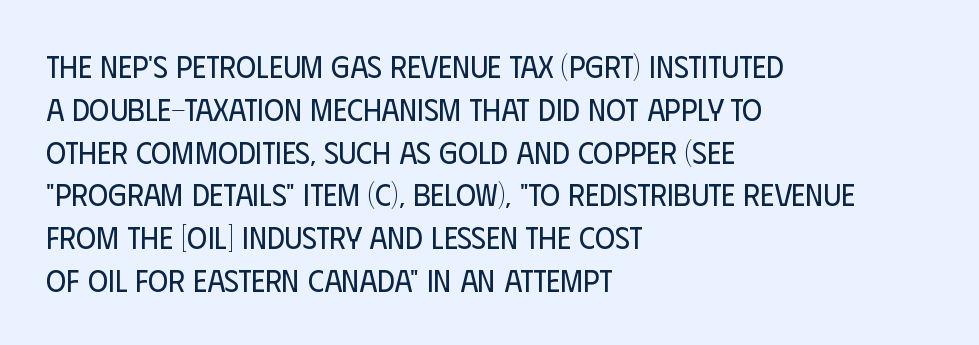
{"serif": "no", "italic": "no", "bold": "no", "weight": "regular", "width": "condensed", "stroke_contrast": "low", "x_height": "large", "monospaced": "no", "underline": "no", "align": "left", "line_spacing": "normal", "line_spacing_ratio": 1.38, "letter_spacing": "normal", "letter_spacing_em": 0.0, "glyph_px": 31}
